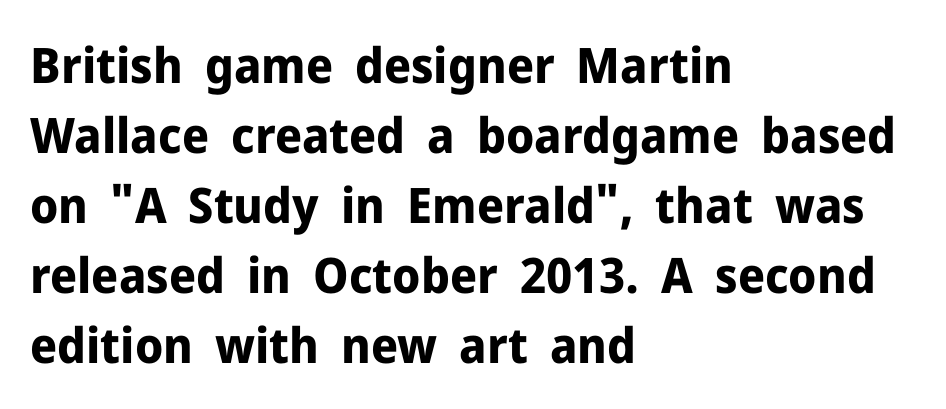
The rendering uses natural spacing where letterforms have individual widths. Is this a sans? Yes — the strokes have no serifs. In terms of posture, this sample is upright. The ragged edge is on the right, which tells us the setting is flush left. Here the glyphs are tracked normally, forming tight word shapes.
